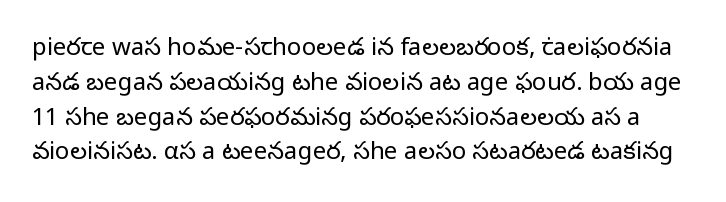
Every character sits straight up, as roman type does. The passage shown is not underscored anywhere. Reading down the column, the eye jumps a familiar distance to each next line. The face looks like a standard text weight, possibly lighter. Glyph-to-glyph distance matches everyday printed text.
